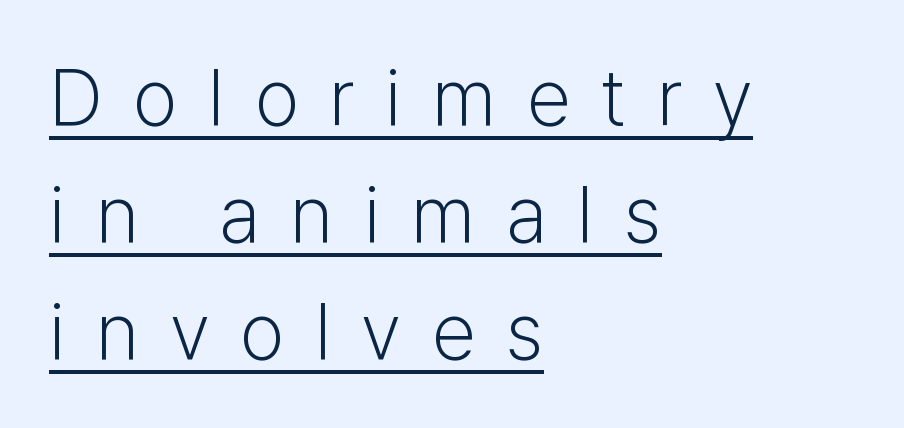
The image shows 79 px light sans-serif type, upright; set left-aligned, normal line spacing (1.48x), unusually wide letter spacing (+0.39 em), underlined; low stroke contrast and a medium x-height.
